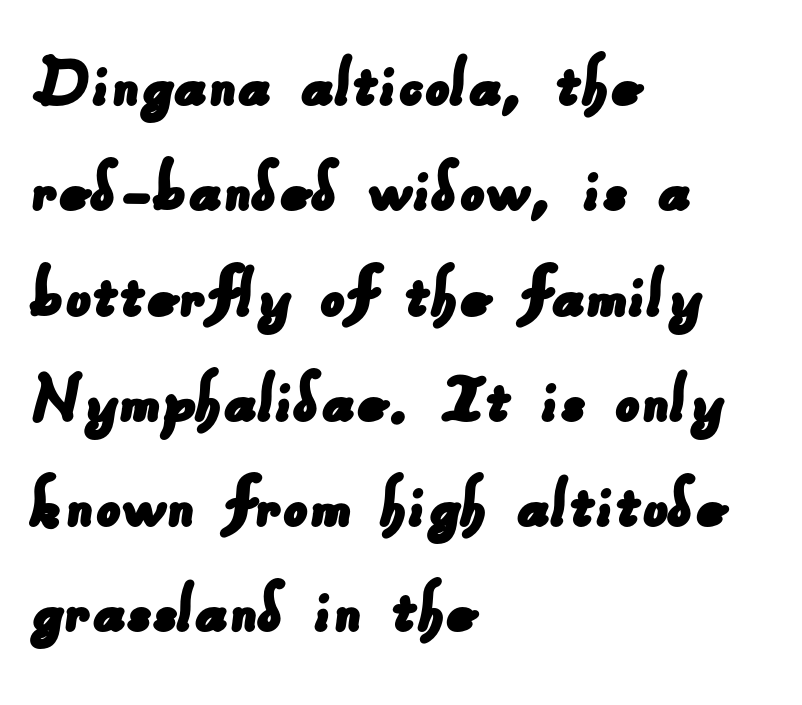
Do the characters align in a grid? No, the font is proportional. Characters follow at the spacing the type designer built in. Grotesque or geometric, the face here clearly has no serifs. Rule under the text: the space is simply empty. Casual observation: everything's shoved over to the left.
